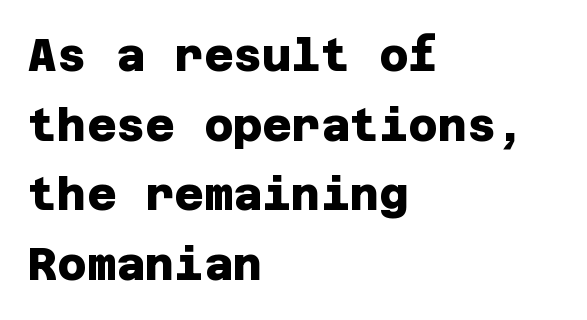
The image shows 45 px heavy sans-serif type; set left-aligned, normal line spacing (1.55x), normal letter spacing, not underlined; low stroke contrast and a large x-height.
